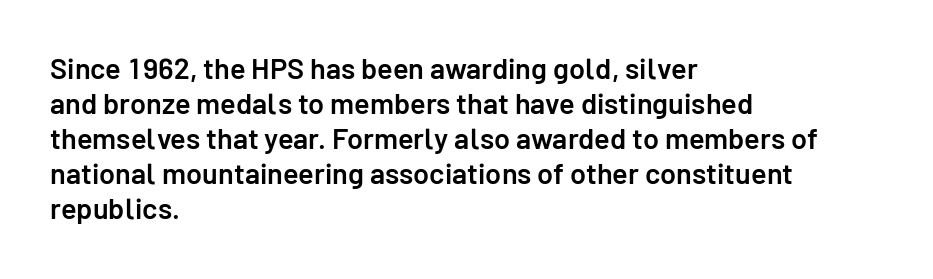
The image shows 29 px semibold sans-serif type, upright; set left-aligned, line spacing 1.21x, normal letter spacing, not underlined; low stroke contrast and a medium x-height.
